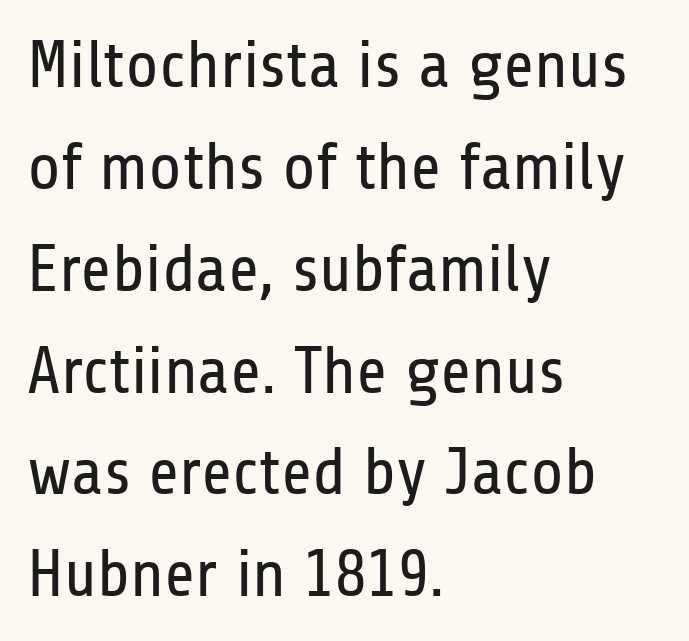
Q: Is the text bold? A: No.
Q: Is the text italic (slanted)? A: No, it is upright.
Q: Is the typeface a serif or a sans-serif typeface? A: Sans-serif.
Q: Is the text underlined? A: No.
Q: How is the paragraph aligned? A: Left-aligned.
Q: Is the spacing between letters normal or unusually wide? A: Normal.
Q: Is the spacing between lines tight, normal or loose? A: Normal.
Q: Width (condensed, normal, or wide)? A: Condensed.
Q: Stroke contrast? A: Low.
Q: x-height? A: Medium.
Q: Monospaced? A: No.
